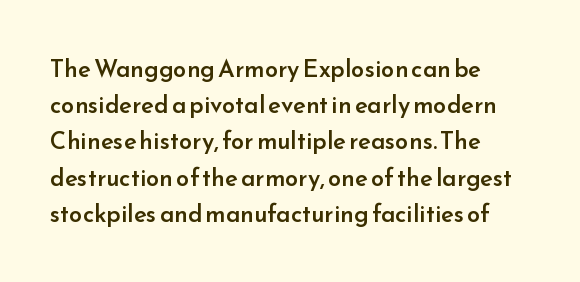
{"italic": "no", "bold": "semi", "underline": "no", "align": "left", "line_spacing": "normal", "line_spacing_ratio": 1.51, "letter_spacing": "normal", "letter_spacing_em": 0.0, "glyph_px": 24}
